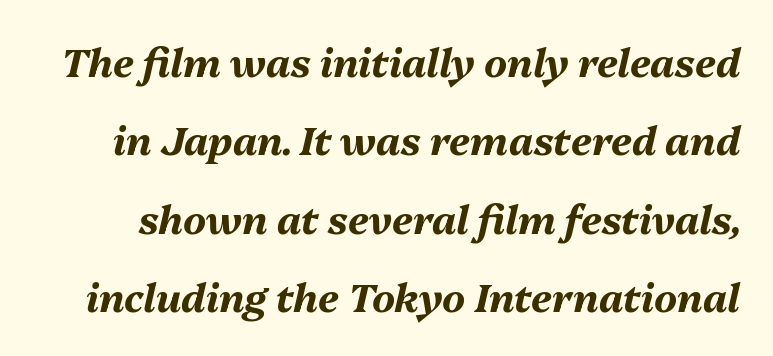
Spacing between characters is what you'd get straight out of the box. The passage shown is emphatically bold. The space directly below the letters is spotless. Emphasis-style slanted type is in use.
